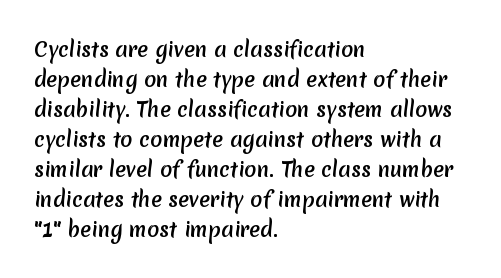
In terms of leading, this rendering sits right in the middle. Heft: maximum for text — a bold. Underlining? Definitely not there. This rendering leaves character spacing at its baseline value. Reading down the block, your eye returns to a fixed left position each line.
